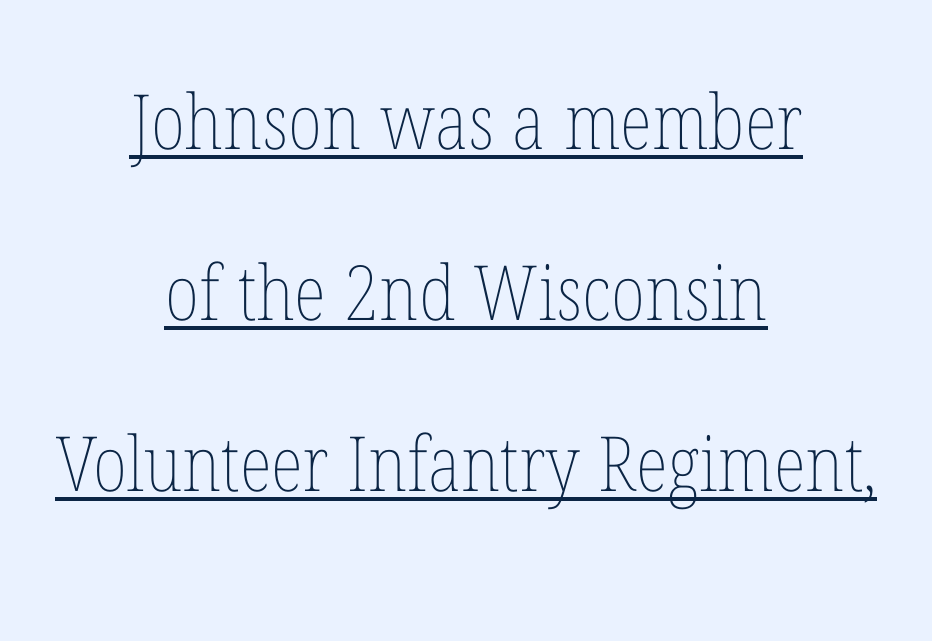
{"italic": "no", "bold": "no", "weight": "thin", "width": "condensed", "stroke_contrast": "low", "x_height": "medium", "monospaced": "no", "underline": "yes", "align": "center", "line_spacing": "loose", "line_spacing_ratio": 2.25, "letter_spacing": "normal", "letter_spacing_em": 0.0, "glyph_px": 76}
